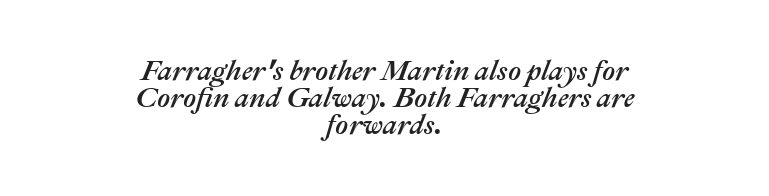
The gap between lines stays unmarked. You could not count columns in this text — the font is proportionally spaced. This rendering uses center alignment, leaving both contours irregular but symmetric. You could barely slide anything between these rows. Designer's note — italics engaged.
